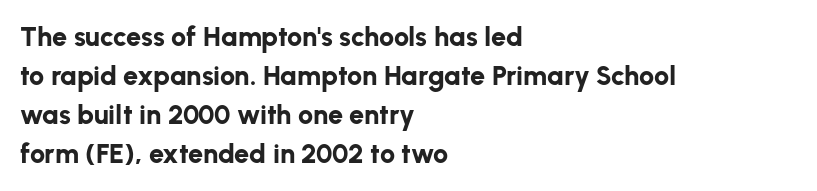
The typography opts for an upright posture over an oblique one. The face used here has the dense, thick strokes of a bold. Words float on clear page, feet unadorned. The typesetter chose a ragged-right arrangement here.
